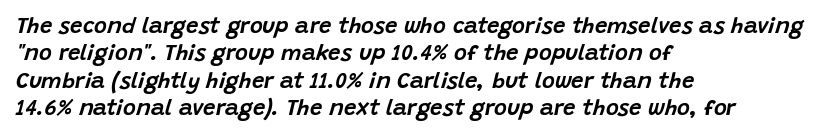
Q: Is the text italic (slanted)? A: Yes, it leans right by about 15 degrees.
Q: Is the text underlined? A: No.
Q: How is the paragraph aligned? A: Left-aligned.
Q: Is the spacing between letters normal or unusually wide? A: Normal.
